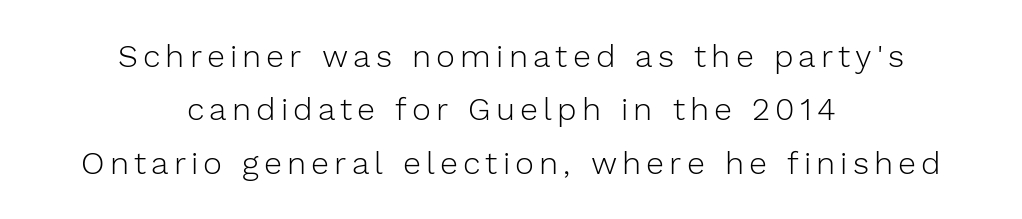
The image shows 32 px light sans-serif type, upright; set centered, normal line spacing (1.67x), not underlined; low stroke contrast and a medium x-height.
